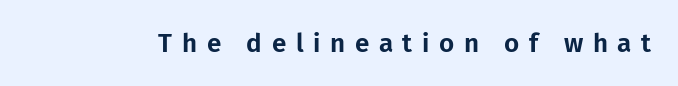
{"italic": "no", "underline": "no", "letter_spacing": "wide", "letter_spacing_em": 0.37, "glyph_px": 26}
